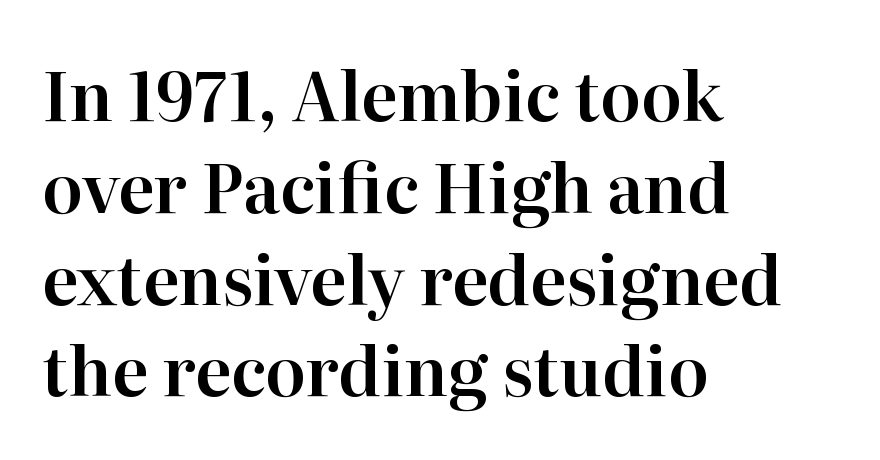
The image shows 67 px serif type, upright; set left-aligned, normal line spacing (1.37x), normal letter spacing, not underlined; high stroke contrast and a medium x-height.
